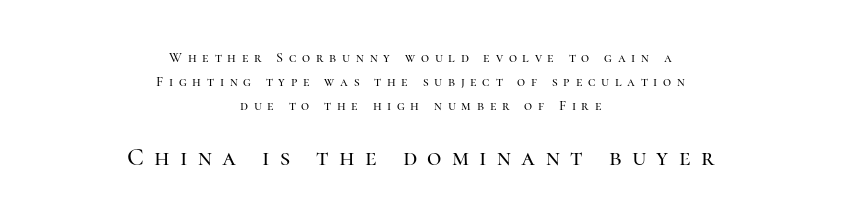
Q: Is the text italic (slanted)? A: No, it is upright.
Q: Is the text underlined? A: No.
Q: How is the paragraph aligned? A: Centered.
Q: Is the spacing between letters normal or unusually wide? A: Unusually wide.
Q: Which block of text is set in a larger size, the first (top) or the second (bottom)? A: The second (bottom) one.
